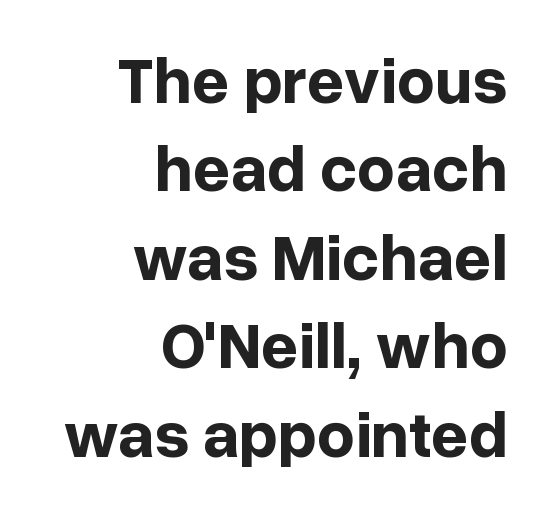
The lines sit at an ordinary, default distance from one another. The passage shown is not underscored anywhere. Each line ends at the same right margin while the left side varies. Ordinary non-slanted type is in use. Grotesque or geometric, the face here clearly has no serifs. Between one letter and the next there's only the usual sliver of space.
